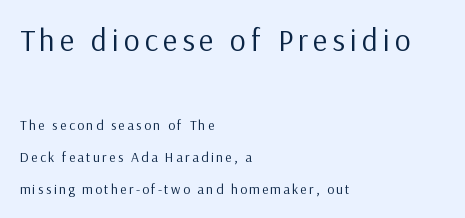
{"serif": "no", "italic": "no", "bold": "no", "weight": "regular", "width": "normal", "stroke_contrast": "low", "x_height": "medium", "monospaced": "no", "underline": "no", "align": "left", "line_spacing": "loose", "line_spacing_ratio": 2.29, "larger_block": "first", "size_ratio": 2.21, "glyph_px": 31}
